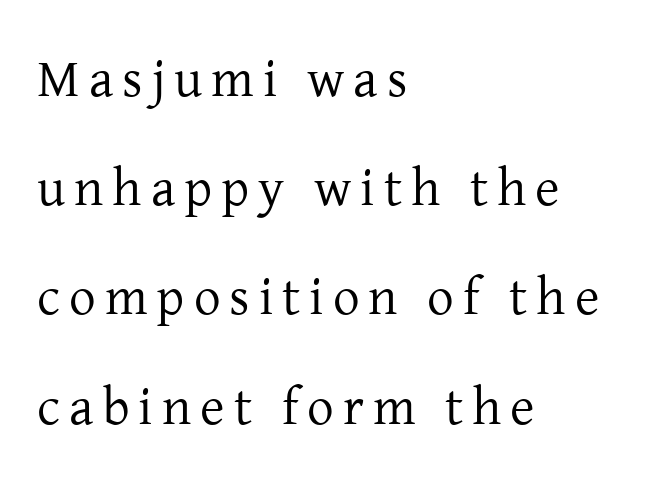
{"serif": "yes", "italic": "no", "bold": "no", "weight": "regular", "width": "normal", "stroke_contrast": "low", "x_height": "medium", "monospaced": "no", "underline": "no", "align": "left", "line_spacing": "loose", "line_spacing_ratio": 2.06, "glyph_px": 53}
